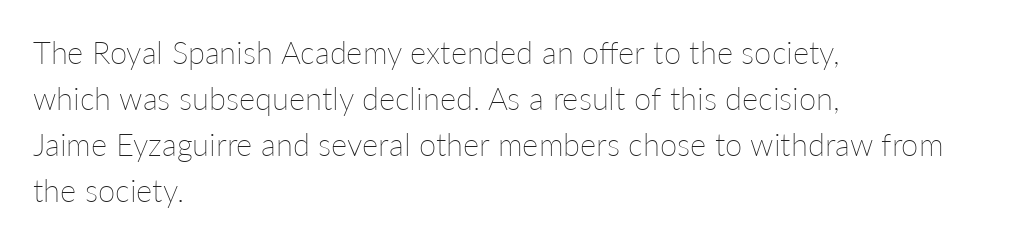
{"italic": "no", "bold": "no", "weight": "thin", "width": "normal", "stroke_contrast": "low", "x_height": "medium", "monospaced": "no", "underline": "no", "align": "left", "line_spacing": "normal", "line_spacing_ratio": 1.48, "letter_spacing": "normal", "letter_spacing_em": 0.0, "glyph_px": 31}
